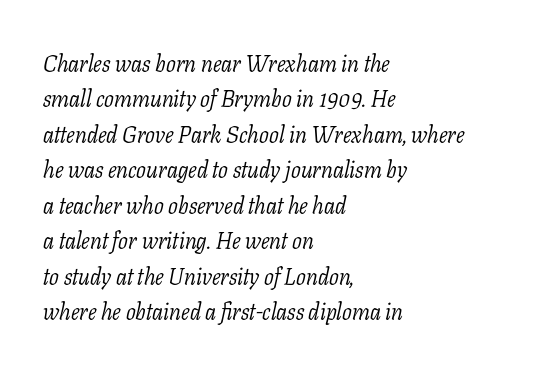
{"italic": "yes", "lean": "right", "slant_degrees": 11, "bold": "no", "underline": "no", "align": "left", "line_spacing": "normal", "line_spacing_ratio": 1.54, "letter_spacing": "normal", "letter_spacing_em": 0.0, "glyph_px": 23}
